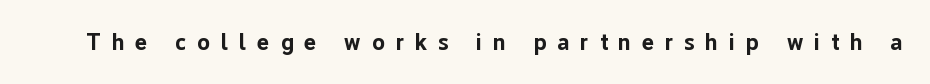
Q: Is the text bold? A: Yes.
Q: Is the text italic (slanted)? A: No, it is upright.
Q: Is the text underlined? A: No.
Q: Is the spacing between letters normal or unusually wide? A: Unusually wide.
